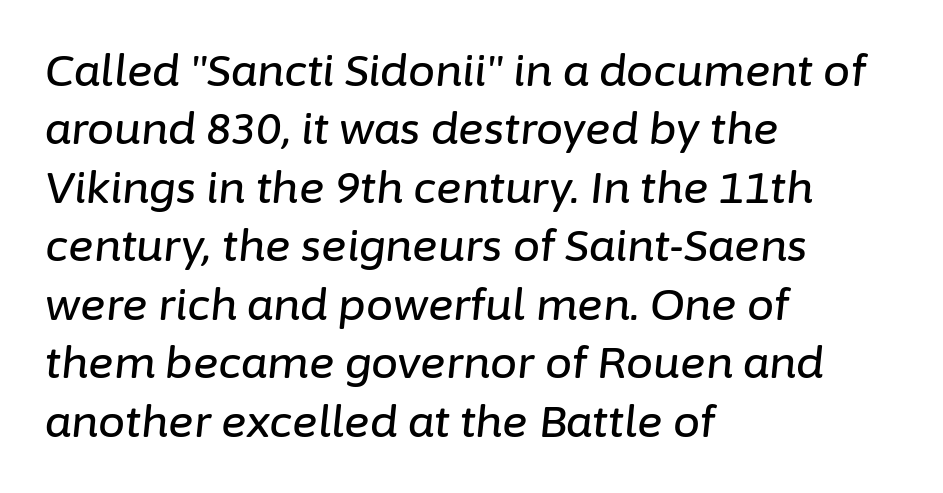
The image shows 43 px text type, italic (leaning right); set left-aligned, normal line spacing (1.36x), normal letter spacing, not underlined; low stroke contrast and a medium x-height.
